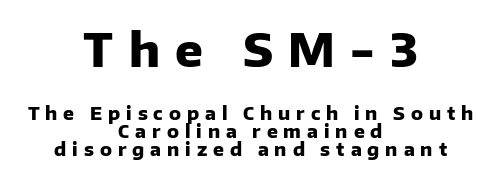
{"serif": "no", "italic": "no", "bold": "yes", "weight": "heavy", "width": "normal", "stroke_contrast": "low", "x_height": "medium", "monospaced": "no", "underline": "no", "align": "center", "line_spacing": "tight", "line_spacing_ratio": 0.99, "letter_spacing": "wide", "letter_spacing_em": 0.33, "larger_block": "first", "size_ratio": 2.56, "glyph_px": 46}
